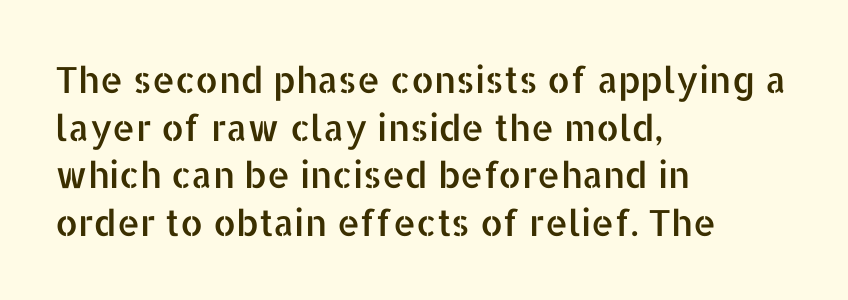
{"serif": "no", "italic": "no", "width": "normal", "stroke_contrast": "low", "x_height": "medium", "monospaced": "no", "underline": "no", "align": "left", "line_spacing": "normal", "line_spacing_ratio": 1.32, "letter_spacing": "normal", "letter_spacing_em": 0.0, "glyph_px": 36}
